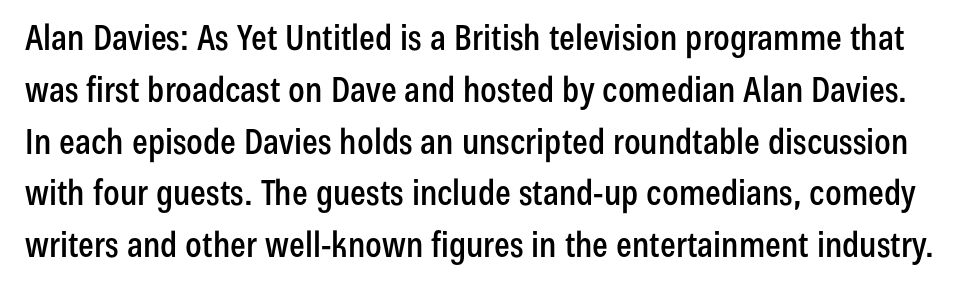
The image shows 35 px condensed sans-serif type, upright; set normal line spacing (1.48x), normal letter spacing, not underlined; low stroke contrast and a medium x-height.
